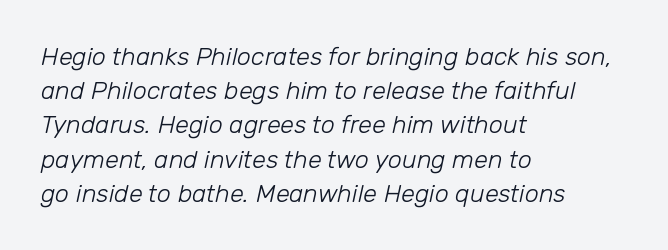
{"italic": "yes", "lean": "right", "slant_degrees": 12, "bold": "no", "underline": "no", "align": "left", "line_spacing": "normal", "line_spacing_ratio": 1.37, "letter_spacing": "normal", "letter_spacing_em": 0.0, "glyph_px": 25}
